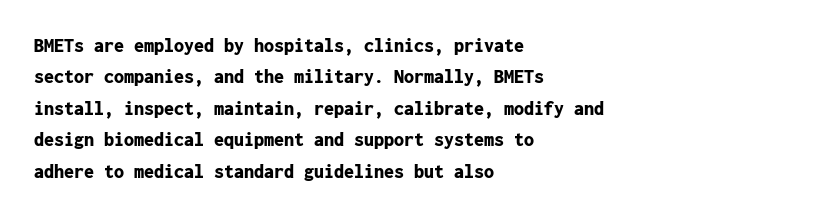
The image shows 20 px bold type, upright; set left-aligned, normal line spacing (1.57x), normal letter spacing, not underlined.
